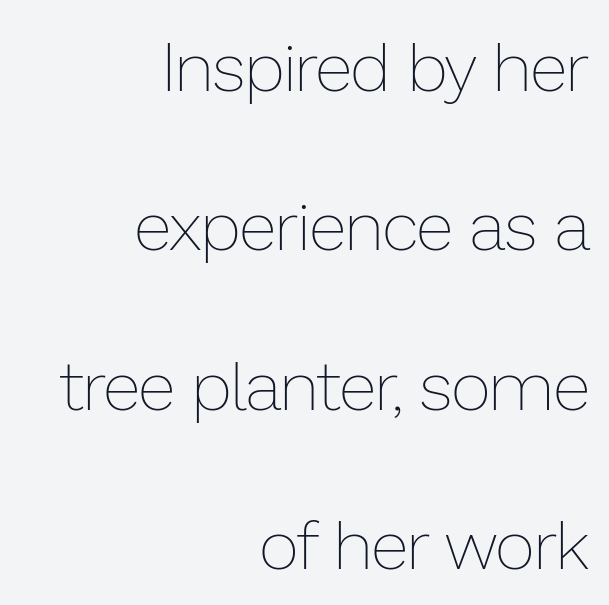
The horizontal fit of the characters is conventional and even. The words here are not underlined. The letters advance in unequal steps, a hallmark of proportional type. The weight would be labelled regular, book, light, or lighter still.
